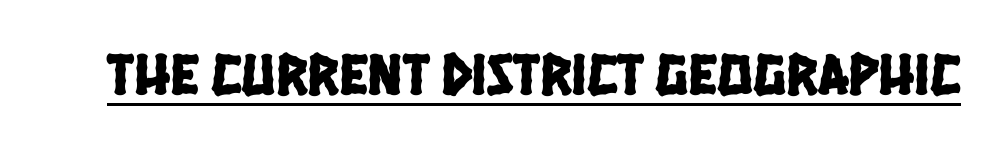
{"serif": "no", "width": "condensed", "stroke_contrast": "low", "x_height": "large", "monospaced": "no", "underline": "yes", "letter_spacing": "normal", "letter_spacing_em": 0.0, "glyph_px": 59}
